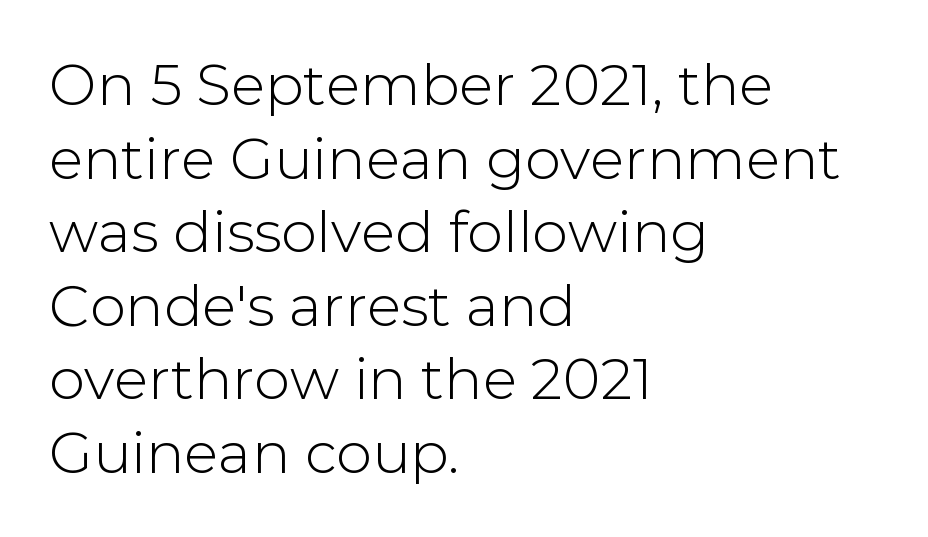
Q: Is the text italic (slanted)? A: No, it is upright.
Q: Is the typeface a serif or a sans-serif typeface? A: Sans-serif.
Q: Is the text underlined? A: No.
Q: How is the paragraph aligned? A: Left-aligned.
Q: Is the spacing between letters normal or unusually wide? A: Normal.
Q: Is the spacing between lines tight, normal or loose? A: Normal.
Q: Width (condensed, normal, or wide)? A: Normal.
Q: Stroke contrast? A: Low.
Q: x-height? A: Medium.
Q: Monospaced? A: No.
